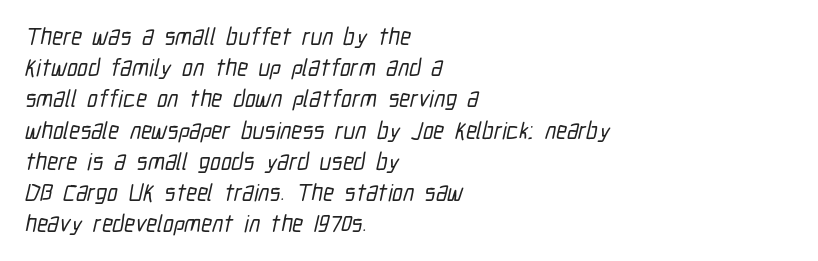
Each row of text sits above clean, open space. Default kerning and tracking; the words read as compact shapes. Vertically, the passage feels balanced, rows spaced as you'd expect. Horizontally, the lines are justified to the leading edge only.
